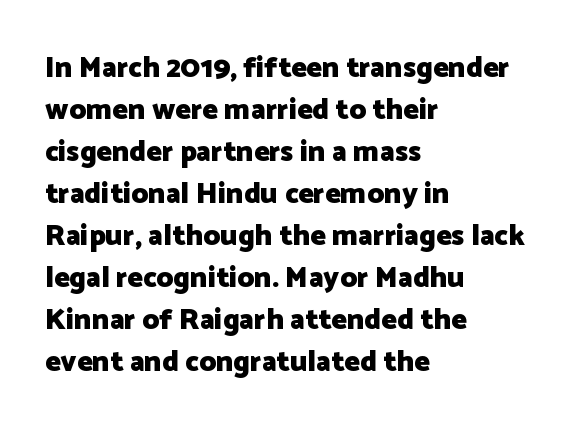
{"serif": "no", "italic": "no", "bold": "yes", "weight": "heavy", "width": "normal", "stroke_contrast": "low", "x_height": "medium", "monospaced": "no", "underline": "no", "align": "left", "line_spacing": "normal", "line_spacing_ratio": 1.45, "letter_spacing": "normal", "letter_spacing_em": 0.0, "glyph_px": 29}
